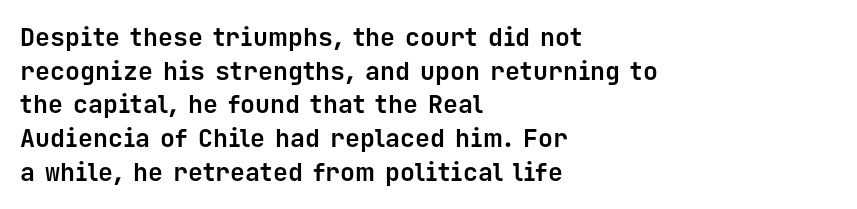
Q: Is the text bold? A: Yes.
Q: Is the text italic (slanted)? A: No, it is upright.
Q: Is the text underlined? A: No.
Q: How is the paragraph aligned? A: Left-aligned.
Q: Is the spacing between letters normal or unusually wide? A: Normal.
Q: Is the spacing between lines tight, normal or loose? A: Normal.
